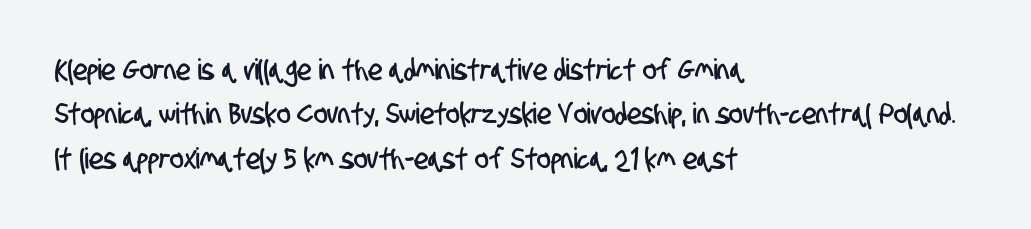
The image shows 29 px condensed sans-serif type; set left-aligned, normal line spacing (1.53x), normal letter spacing, not underlined; low stroke contrast and a large x-height.
